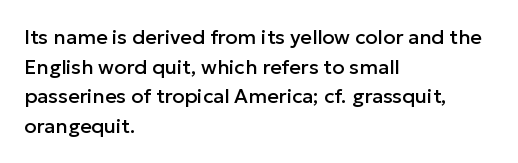
Q: Is the text italic (slanted)? A: No, it is upright.
Q: Is the text underlined? A: No.
Q: How is the paragraph aligned? A: Left-aligned.
Q: Is the spacing between letters normal or unusually wide? A: Normal.
Q: Is the spacing between lines tight, normal or loose? A: Normal.
